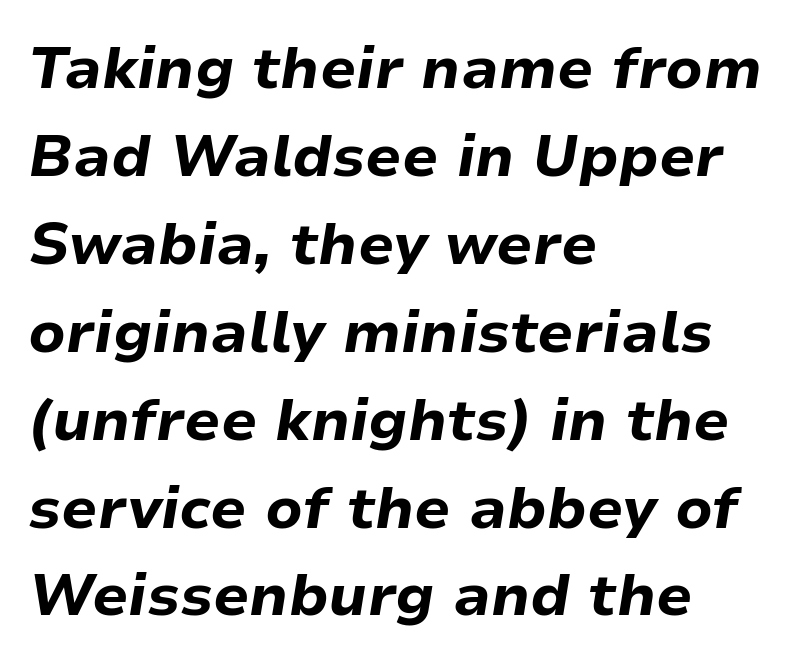
This rendering uses left alignment, leaving the right contour irregular. Compared with typical body copy, the letter spacing here is the same. The foot of each line stays bare and open. Do the characters align in a grid? No, the font is proportional. The leading is moderate, giving the passage an even texture. Heavy, bold letterforms.
